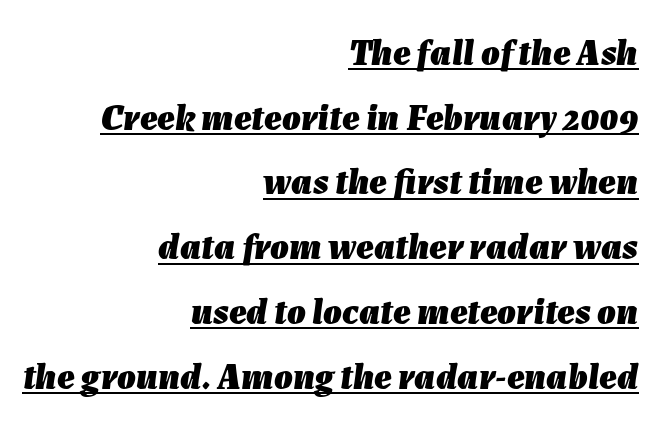
{"italic": "yes", "lean": "right", "slant_degrees": 7, "bold": "yes", "weight": "heavy", "width": "normal", "stroke_contrast": "low", "x_height": "medium", "monospaced": "no", "underline": "yes", "align": "right", "line_spacing_ratio": 1.75, "letter_spacing": "normal", "letter_spacing_em": 0.0, "glyph_px": 37}
